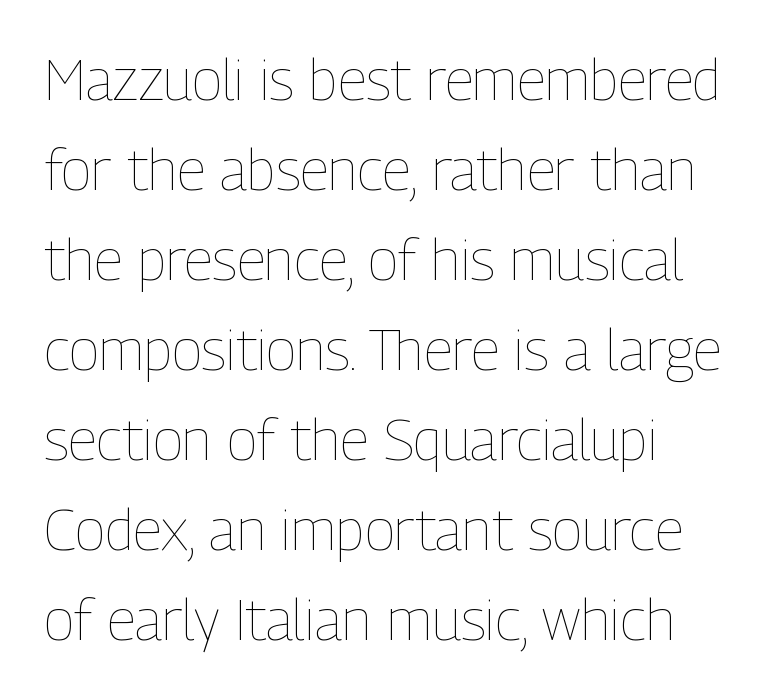
Q: Is the text bold? A: No.
Q: Is the text italic (slanted)? A: No, it is upright.
Q: Is the text underlined? A: No.
Q: Is the spacing between letters normal or unusually wide? A: Normal.
Q: Is the spacing between lines tight, normal or loose? A: Normal.
Q: Width (condensed, normal, or wide)? A: Condensed.
Q: Stroke contrast? A: Low.
Q: x-height? A: Medium.
Q: Monospaced? A: No.
